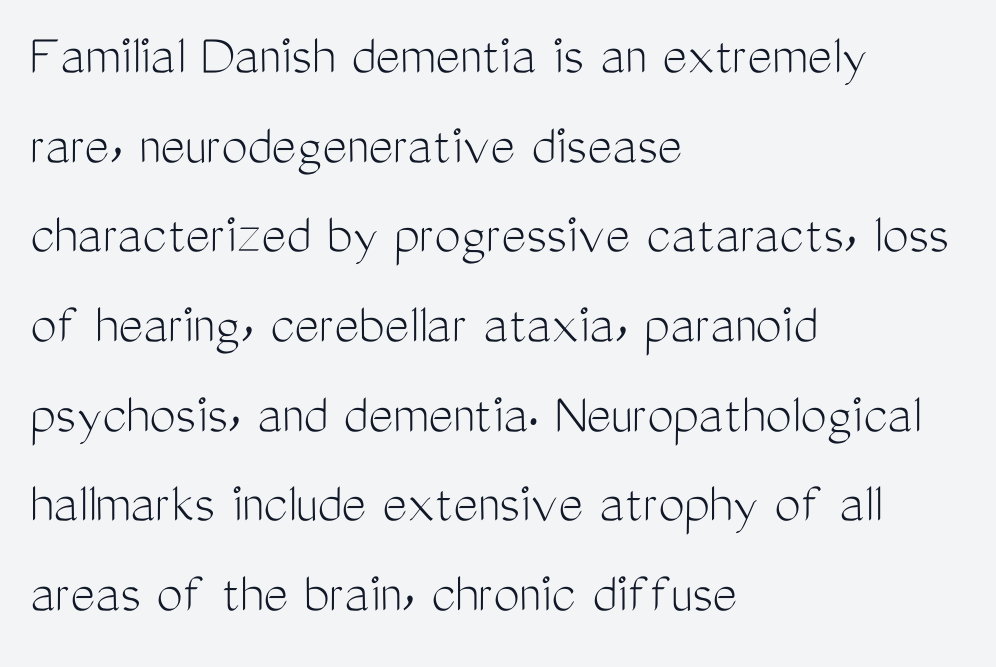
The image shows 59 px light, condensed sans-serif type, upright; set left-aligned, normal line spacing (1.52x), normal letter spacing, not underlined; medium stroke contrast and a medium x-height.
